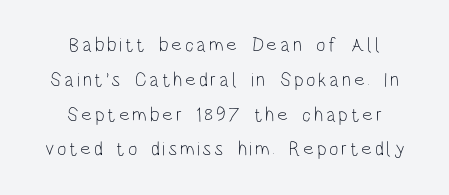
{"italic": "no", "bold": "no", "underline": "no", "align": "center", "line_spacing_ratio": 1.74, "glyph_px": 20}
